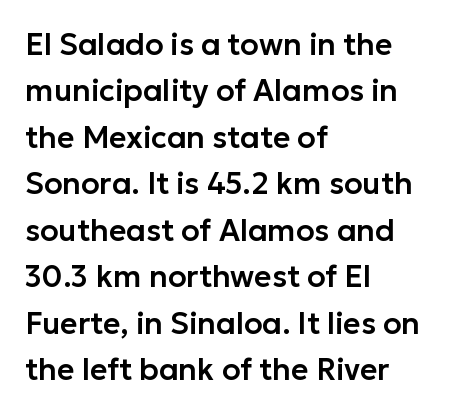
The words here are not underlined. The typography opts for an upright posture over an oblique one. What's the leading like? Ordinary, nothing unusual. A typesetter would call this proportional, since set widths differ per character.
